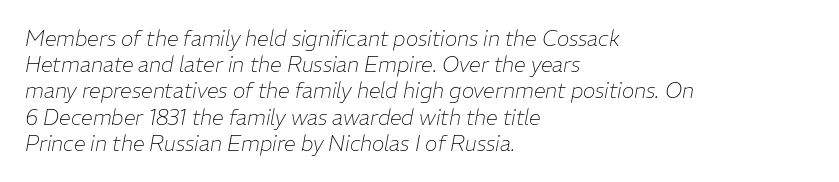
{"italic": "yes", "lean": "right", "slant_degrees": 11, "bold": "no", "underline": "no", "align": "left", "line_spacing": "normal", "line_spacing_ratio": 1.25, "letter_spacing": "normal", "letter_spacing_em": 0.0, "glyph_px": 21}
